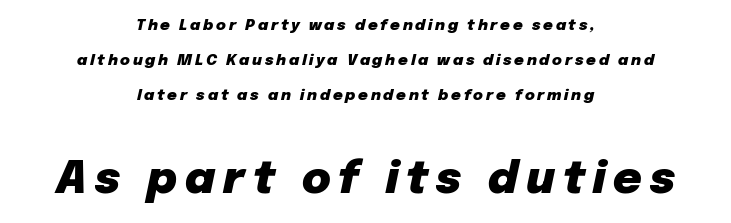
The image shows 44 px heavy type, italic (leaning right); set centered, loose line spacing (2.33x), not underlined; the second (bottom) block is 2.93x larger; low stroke contrast and a medium x-height.
